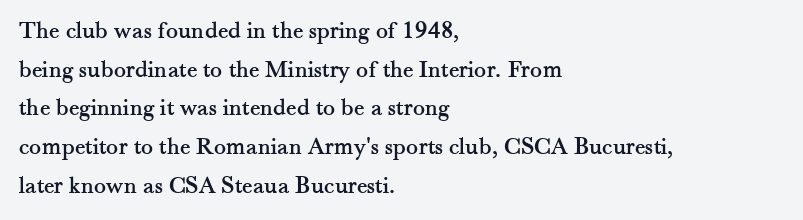
Q: Is the text italic (slanted)? A: No, it is upright.
Q: Is the text underlined? A: No.
Q: How is the paragraph aligned? A: Left-aligned.
Q: Is the spacing between letters normal or unusually wide? A: Normal.
Q: Is the spacing between lines tight, normal or loose? A: Normal.
